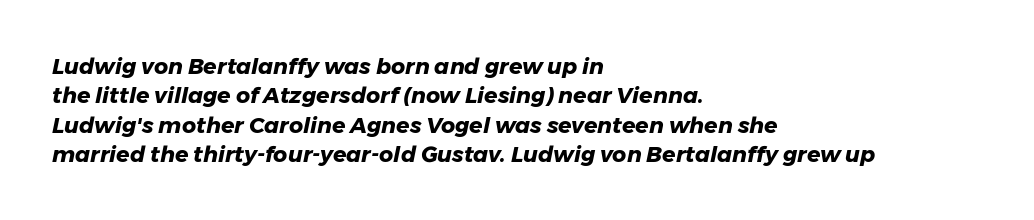
If you measured baseline to baseline, you'd find a middling distance. Looking at the ascenders, they clearly lean. The rendering keeps characters at their native spacing. Words float on clear page, feet unadorned. Typographic density is high because the face is bold. The rag falls on the right side of this text block.
